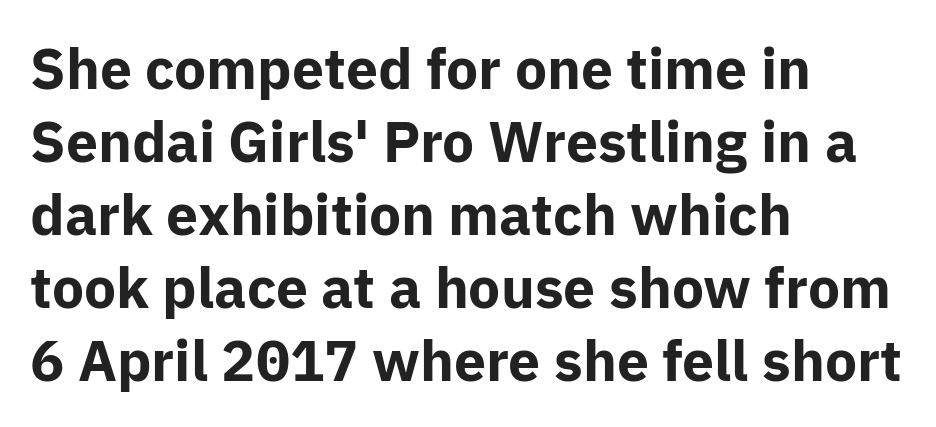
{"serif": "no", "italic": "no", "bold": "yes", "weight": "bold", "width": "normal", "stroke_contrast": "low", "x_height": "medium", "monospaced": "no", "underline": "no", "align": "left", "line_spacing": "normal", "line_spacing_ratio": 1.28, "letter_spacing": "normal", "letter_spacing_em": 0.0, "glyph_px": 57}
